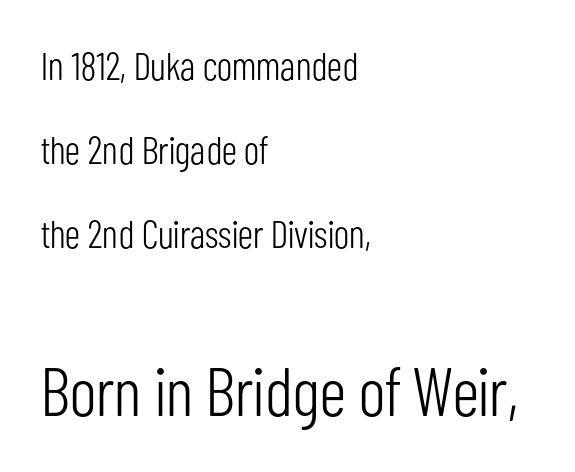
{"serif": "no", "italic": "no", "bold": "no", "weight": "light", "width": "condensed", "stroke_contrast": "low", "x_height": "medium", "monospaced": "no", "underline": "no", "align": "left", "line_spacing": "loose", "line_spacing_ratio": 2.16, "letter_spacing": "normal", "letter_spacing_em": 0.0, "larger_block": "second", "size_ratio": 1.74, "glyph_px": 68}
